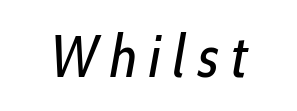
The image shows 60 px regular-weight, condensed type, italic (leaning right); set unusually wide letter spacing (+0.2 em), not underlined; low stroke contrast and a medium x-height.
